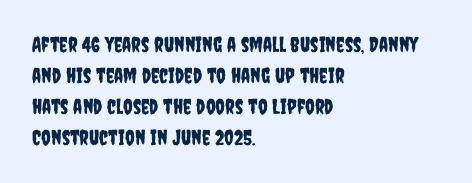
Does the copy run flush right? No — it runs flush left. The specimen reads as upright at a glance. Between one letter and the next there's only the usual sliver of space. The designer left line spacing at the default.
